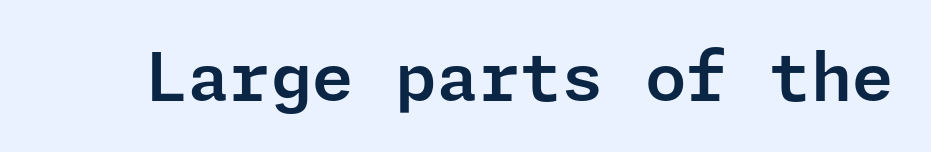
Rule under the text: the space is simply empty. When letters stand straight like this, we call the style roman or upright. Each letter's strokes conclude bluntly, with no projecting serifs. Caption: standard tracking, unaltered.
